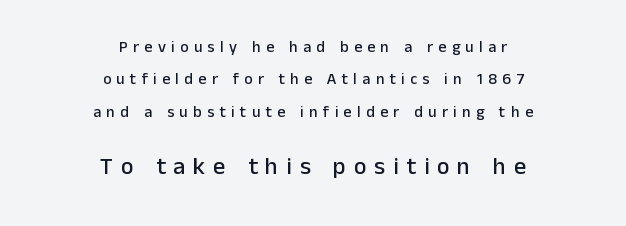
{"italic": "no", "underline": "no", "align": "center", "line_spacing": "loose", "line_spacing_ratio": 2.02, "letter_spacing": "wide", "letter_spacing_em": 0.33, "larger_block": "second", "size_ratio": 1.5, "glyph_px": 24}
